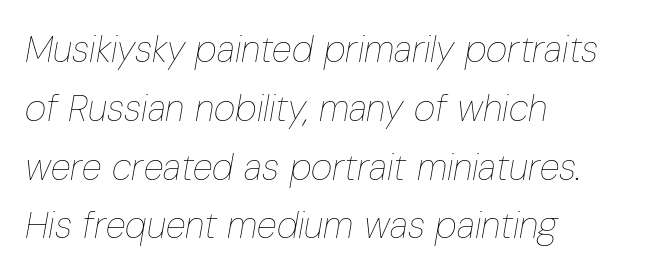
The image shows 37 px thin, condensed type, italic (leaning right); set left-aligned, normal line spacing (1.59x), normal letter spacing, not underlined; low stroke contrast and a medium x-height.
